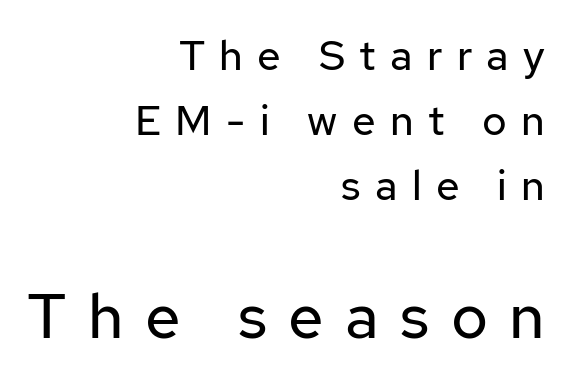
{"serif": "no", "italic": "no", "bold": "no", "weight": "regular", "width": "normal", "stroke_contrast": "low", "x_height": "medium", "monospaced": "no", "underline": "no", "align": "right", "line_spacing": "normal", "line_spacing_ratio": 1.55, "letter_spacing": "wide", "letter_spacing_em": 0.34, "larger_block": "second", "size_ratio": 1.5, "glyph_px": 63}
